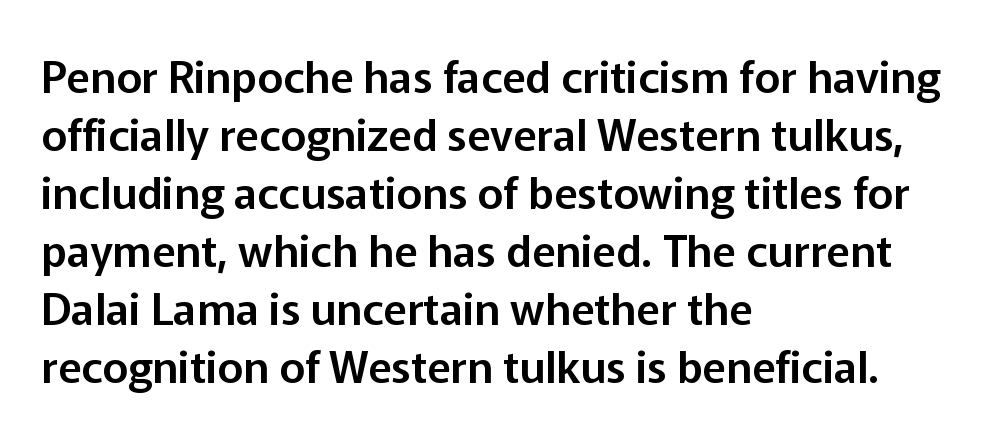
Q: Is the text italic (slanted)? A: No, it is upright.
Q: Is the typeface a serif or a sans-serif typeface? A: Sans-serif.
Q: Is the text underlined? A: No.
Q: How is the paragraph aligned? A: Left-aligned.
Q: Is the spacing between letters normal or unusually wide? A: Normal.
Q: Is the spacing between lines tight, normal or loose? A: Normal.
Q: Width (condensed, normal, or wide)? A: Normal.
Q: Stroke contrast? A: Low.
Q: x-height? A: Medium.
Q: Monospaced? A: No.
